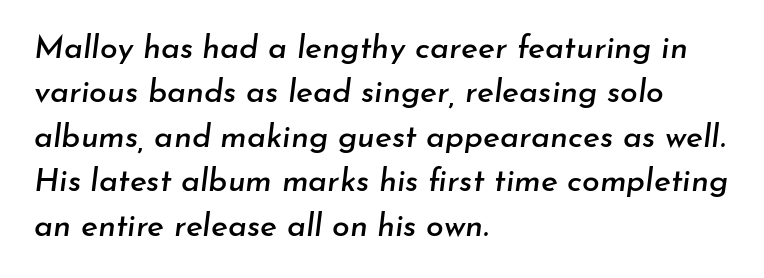
Q: Is the text italic (slanted)? A: Yes, it leans right by about 7 degrees.
Q: Is the text underlined? A: No.
Q: How is the paragraph aligned? A: Left-aligned.
Q: Is the spacing between letters normal or unusually wide? A: Normal.
Q: Is the spacing between lines tight, normal or loose? A: Normal.
Q: Width (condensed, normal, or wide)? A: Normal.
Q: Stroke contrast? A: Low.
Q: x-height? A: Small.
Q: Monospaced? A: No.
